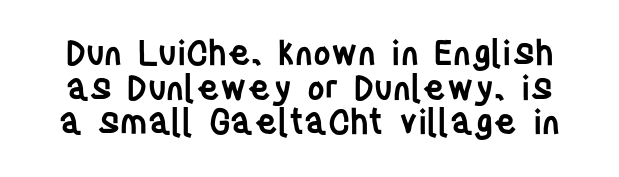
The image shows 34 px semibold, condensed sans-serif type, upright; set tight line spacing (1.02x), normal letter spacing, not underlined; low stroke contrast and a large x-height.
